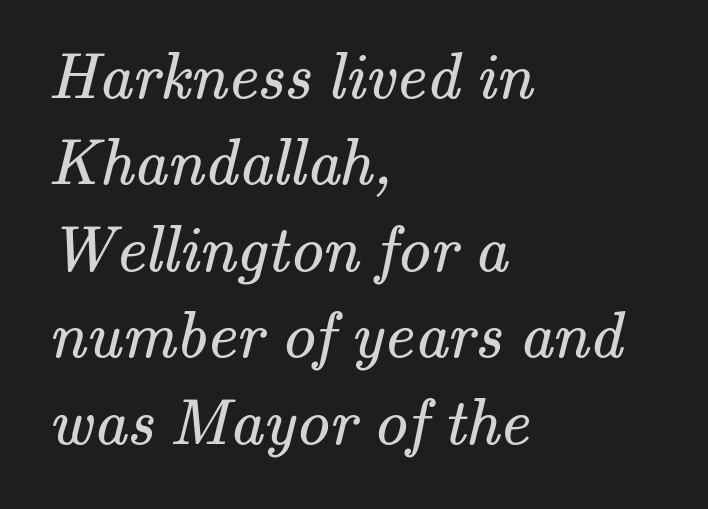
The image shows 66 px regular-weight serif type; set left-aligned, normal line spacing (1.31x), normal letter spacing, not underlined; medium stroke contrast and a small x-height.
